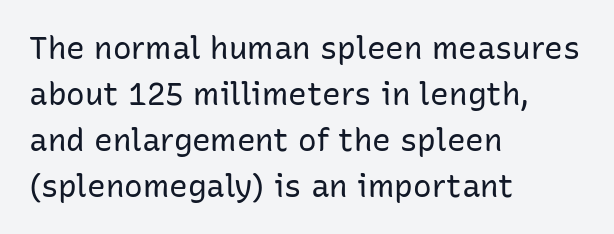
Layout note: lines flush left. The line texture is even and compact thanks to regular tracking. Note: no serifs on the glyphs. A normal amount of white space separates one row of letters from the next. The letters look calm and open, with moderate or lighter stems.
